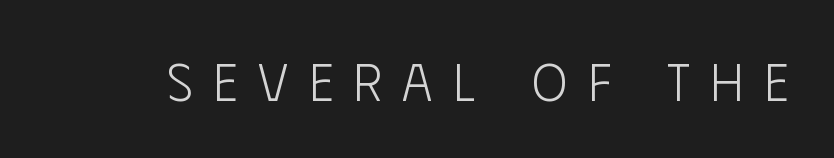
The image shows 53 px light, condensed sans-serif type, upright; set unusually wide letter spacing (+0.39 em), not underlined; low stroke contrast and a large x-height.
